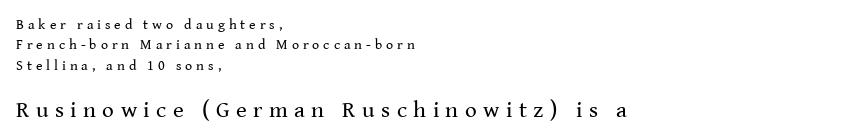
{"italic": "no", "bold": "no", "underline": "no", "align": "left", "line_spacing": "normal", "line_spacing_ratio": 1.46, "letter_spacing": "wide", "letter_spacing_em": 0.28, "larger_block": "second", "size_ratio": 1.64, "glyph_px": 23}
